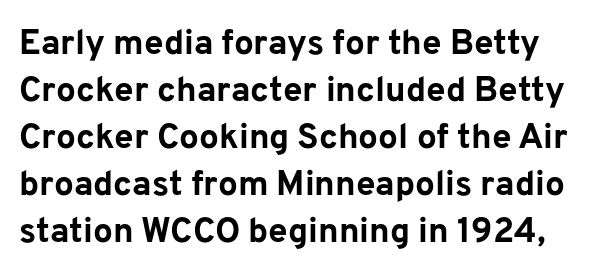
Q: Is the text bold? A: Yes.
Q: Is the text italic (slanted)? A: No, it is upright.
Q: Is the typeface a serif or a sans-serif typeface? A: Sans-serif.
Q: Is the text underlined? A: No.
Q: Is the spacing between letters normal or unusually wide? A: Normal.
Q: Is the spacing between lines tight, normal or loose? A: Normal.
Q: Width (condensed, normal, or wide)? A: Normal.
Q: Stroke contrast? A: Low.
Q: x-height? A: Medium.
Q: Monospaced? A: No.
